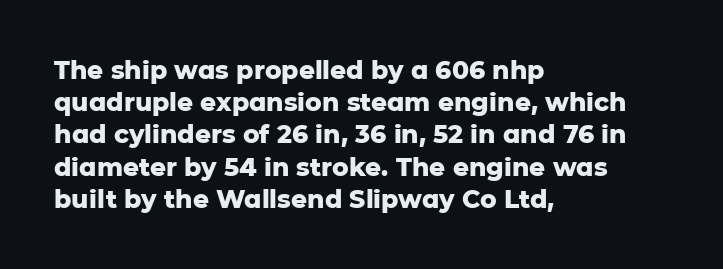
Q: Is the text bold? A: Yes.
Q: Is the text italic (slanted)? A: No, it is upright.
Q: Is the text underlined? A: No.
Q: How is the paragraph aligned? A: Left-aligned.
Q: Is the spacing between letters normal or unusually wide? A: Normal.
Q: Is the spacing between lines tight, normal or loose? A: Normal.
